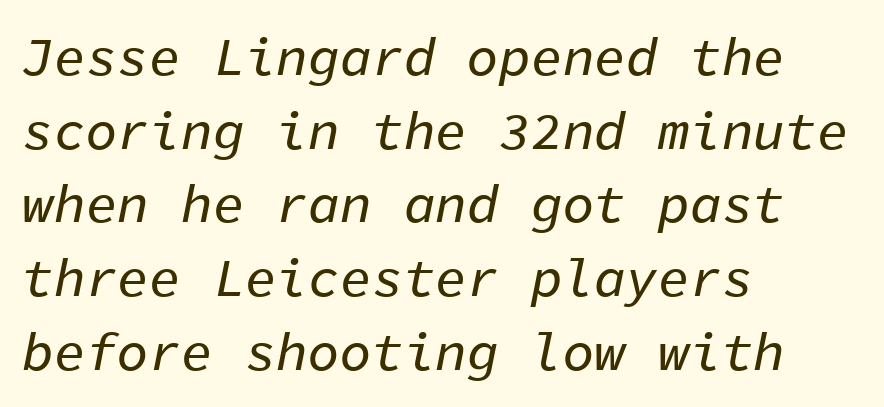
The tracking reads as untouched default to a designer's eye. You can tell it's italic because the verticals aren't actually vertical. Whoever set this chose a conventional vertical rhythm. Is this a fixed-width face? Yes — each glyph sits in an identical cell. The compositor pushed each line to the left boundary.
